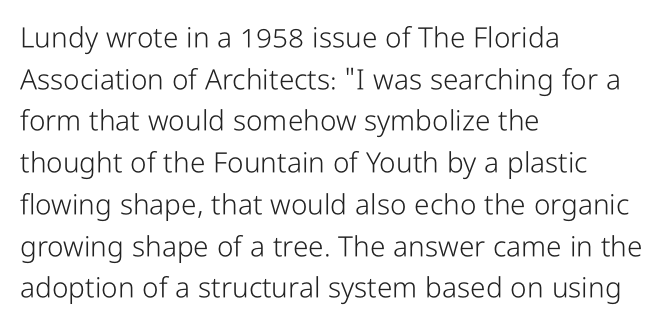
{"serif": "no", "italic": "no", "bold": "no", "weight": "light", "width": "condensed", "stroke_contrast": "low", "x_height": "medium", "monospaced": "no", "underline": "no", "align": "left", "line_spacing": "normal", "line_spacing_ratio": 1.49, "letter_spacing": "normal", "letter_spacing_em": 0.0, "glyph_px": 28}
